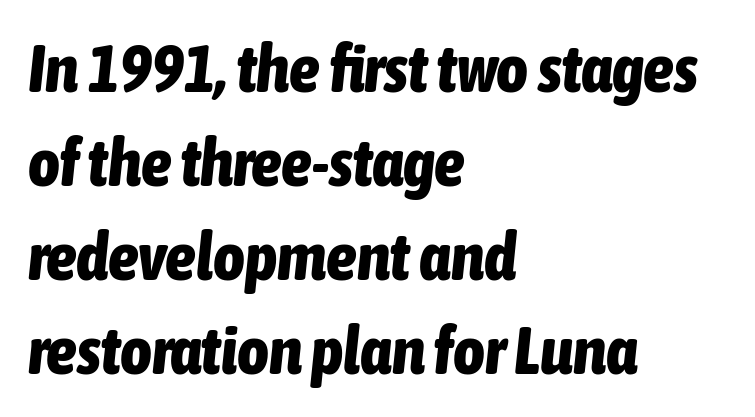
Stroke thickness is high; the sample reads as a true bold. Successive baselines arrive at the customary interval. The letters advance in unequal steps, a hallmark of proportional type. Notice how the stems are inclined rather than vertical — that's the hallmark of italics. Standard letterfit; no display-style spreading of the glyphs.
